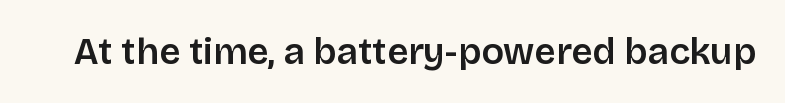
{"serif": "no", "italic": "no", "width": "normal", "stroke_contrast": "low", "x_height": "large", "monospaced": "no", "underline": "no", "letter_spacing": "normal", "letter_spacing_em": 0.0, "glyph_px": 37}
